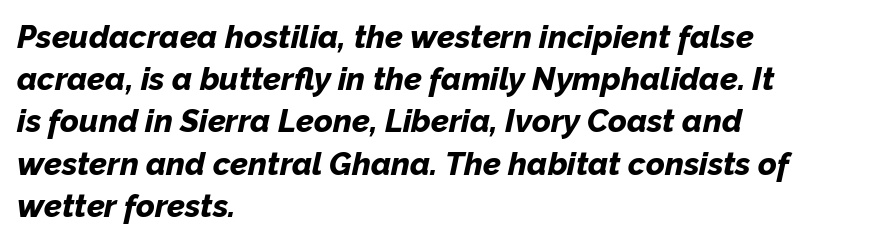
{"italic": "yes", "lean": "right", "slant_degrees": 12, "bold": "yes", "weight": "bold", "width": "normal", "stroke_contrast": "low", "x_height": "medium", "monospaced": "no", "underline": "no", "align": "left", "line_spacing": "normal", "line_spacing_ratio": 1.32, "letter_spacing": "normal", "letter_spacing_em": 0.0, "glyph_px": 32}
